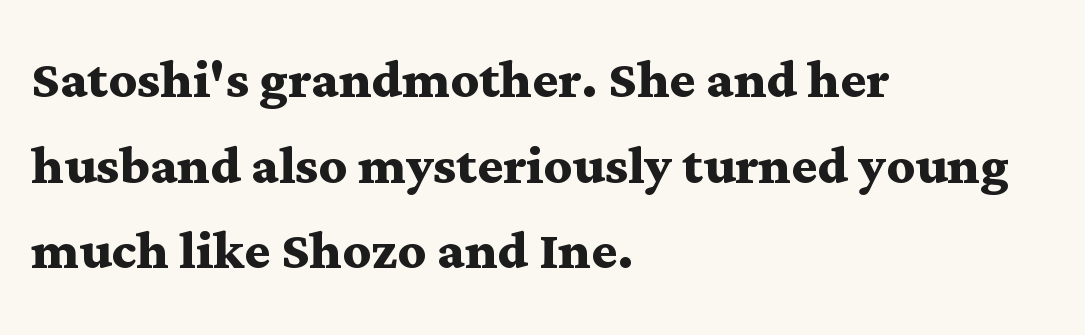
Q: Is the text bold? A: Yes.
Q: Is the text italic (slanted)? A: No, it is upright.
Q: Is the typeface a serif or a sans-serif typeface? A: Serif.
Q: Is the text underlined? A: No.
Q: How is the paragraph aligned? A: Left-aligned.
Q: Is the spacing between letters normal or unusually wide? A: Normal.
Q: Width (condensed, normal, or wide)? A: Wide.
Q: Stroke contrast? A: Medium.
Q: x-height? A: Medium.
Q: Monospaced? A: No.
